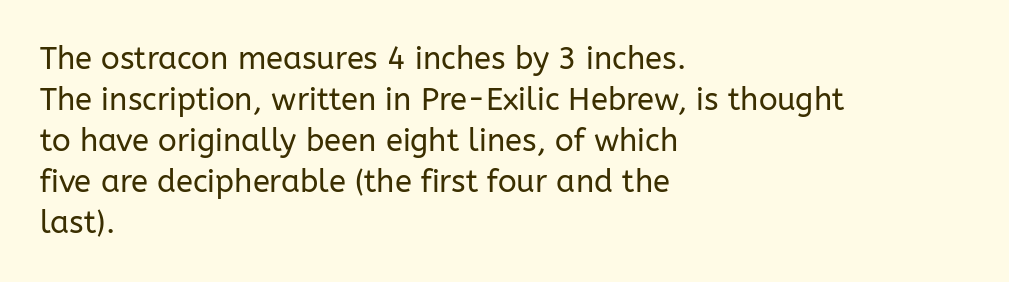
{"serif": "no", "italic": "no", "bold": "no", "weight": "regular", "width": "normal", "stroke_contrast": "low", "x_height": "medium", "monospaced": "no", "underline": "no", "align": "left", "line_spacing": "normal", "line_spacing_ratio": 1.32, "letter_spacing": "normal", "letter_spacing_em": 0.0, "glyph_px": 31}
